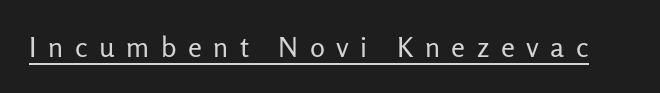
{"serif": "no", "italic": "no", "bold": "no", "weight": "regular", "width": "normal", "stroke_contrast": "low", "x_height": "medium", "monospaced": "no", "underline": "yes", "letter_spacing": "wide", "letter_spacing_em": 0.41, "glyph_px": 28}
